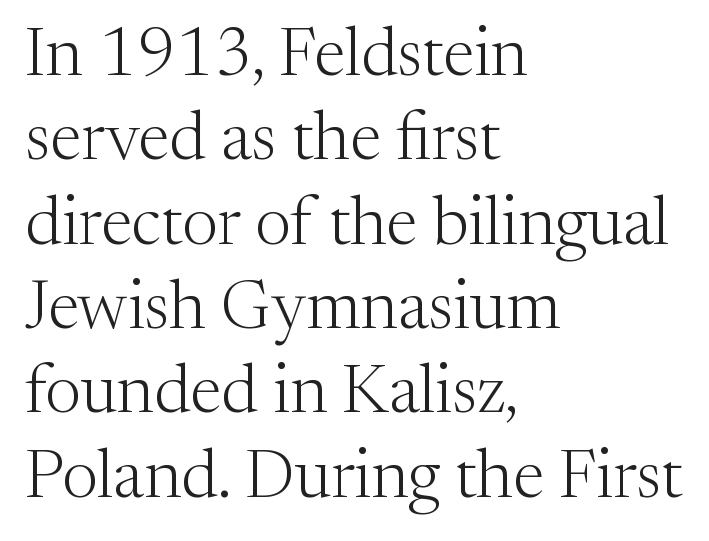
The image shows 68 px light serif type, upright; set left-aligned, line spacing 1.24x, normal letter spacing, not underlined; medium stroke contrast and a medium x-height.
